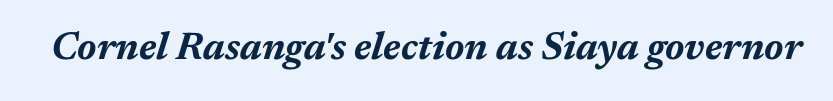
This sample uses an oblique cut, with every glyph tilted off the vertical. Set as a true bold cut, around the 700 mark. The gaps between neighbouring characters are ordinary and unremarkable. Think of a printed novel: that variable character pitch is what you see here.
